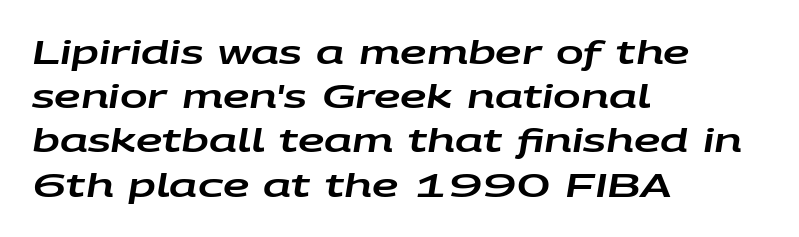
The image shows 33 px wide type, italic (leaning right); set left-aligned, normal line spacing (1.34x), normal letter spacing, not underlined; low stroke contrast and a large x-height.
